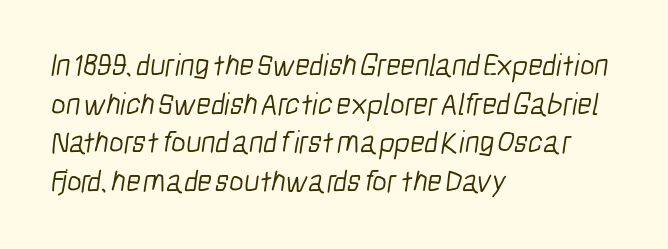
The image shows 31 px light, condensed sans-serif type; set left-aligned, normal line spacing (1.25x), normal letter spacing, not underlined; low stroke contrast and a medium x-height.
